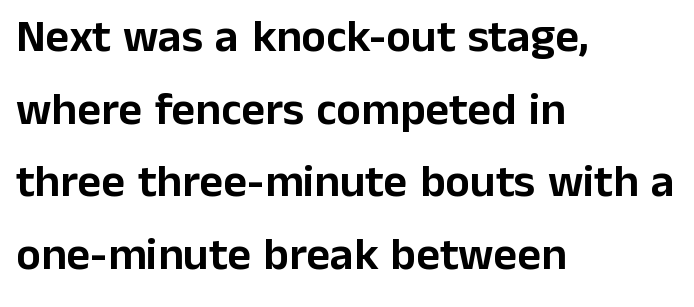
This rendering employs a face without finishing strokes, i.e., a sans-serif. Proportional: the letters do not fall into vertical columns. In terms of posture, this sample is upright. The specimen omits any rule beneath the text block's lines. Whoever set this chose a conventional vertical rhythm. The rendering keeps characters at their native spacing.
